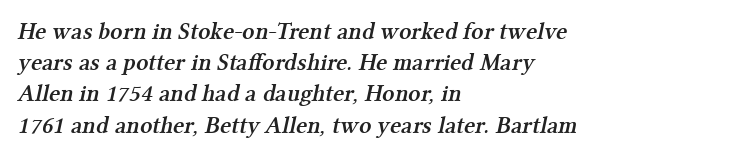
The image shows 24 px text type; set left-aligned, normal line spacing (1.3x), normal letter spacing, not underlined.
